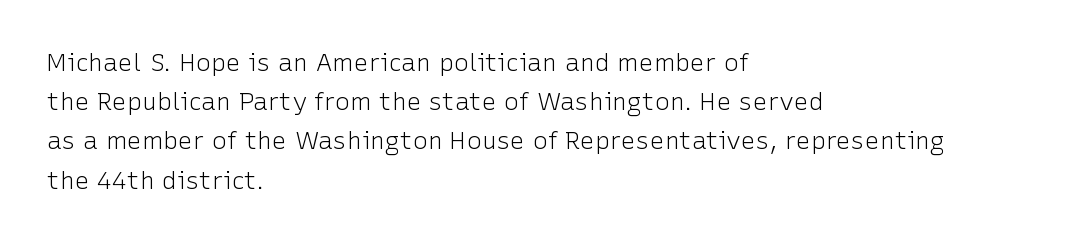
Is this a heavy cut? Hardly; it is regular or lighter. In CSS terms this would be text-align: left. Words appear dense and cohesive because spacing is normal. The gap between lines stays unmarked. Reading down the column, the eye jumps a familiar distance to each next line. This is roman type, the default non-slanted kind.
